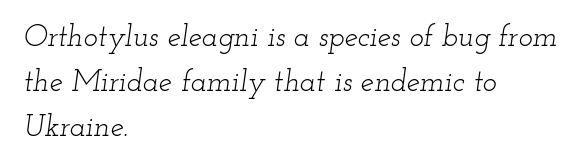
A quiet, ordinary-to-light weight characterises the typeface. The rendering uses natural spacing where letterforms have individual widths. Look at the tracking — it's just the regular setting, nothing added. Note: serifs present on the glyphs.
